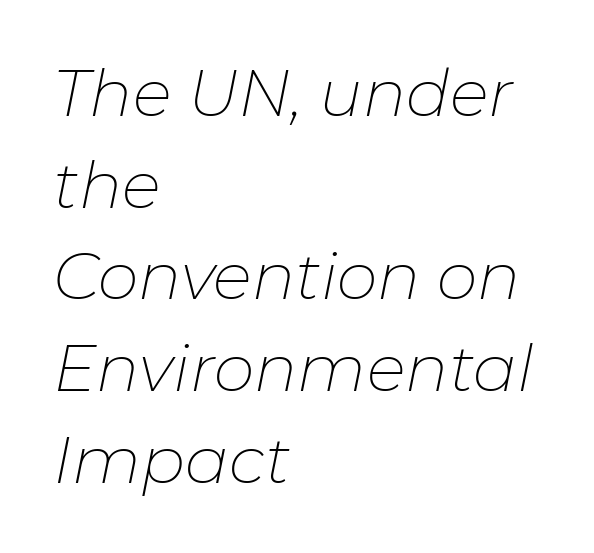
The image shows 65 px thin type, italic (leaning right); set left-aligned, normal line spacing (1.41x), normal letter spacing, not underlined; low stroke contrast and a medium x-height.
